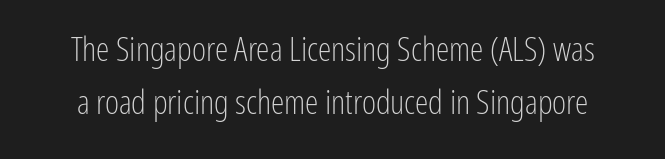
The image shows 34 px light, condensed sans-serif type, upright; set normal line spacing (1.57x), normal letter spacing, not underlined; low stroke contrast and a medium x-height.
